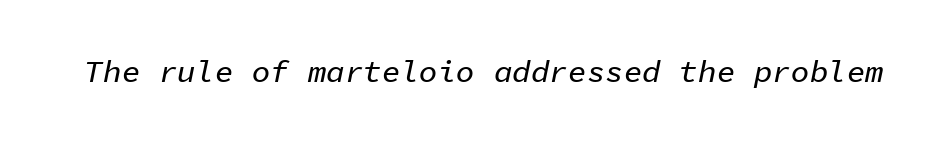
Q: Is the text italic (slanted)? A: Yes, it leans right by about 11 degrees.
Q: Is the text underlined? A: No.
Q: Is the spacing between letters normal or unusually wide? A: Normal.
Q: Width (condensed, normal, or wide)? A: Normal.
Q: Stroke contrast? A: Low.
Q: x-height? A: Medium.
Q: Monospaced? A: Yes.
